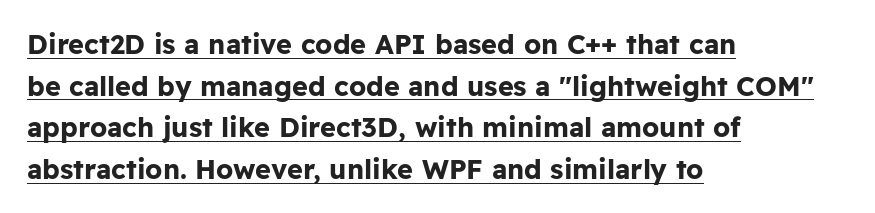
Q: Is the text bold? A: Yes.
Q: Is the text italic (slanted)? A: No, it is upright.
Q: Is the text underlined? A: Yes.
Q: How is the paragraph aligned? A: Left-aligned.
Q: Is the spacing between letters normal or unusually wide? A: Normal.
Q: Is the spacing between lines tight, normal or loose? A: Normal.
